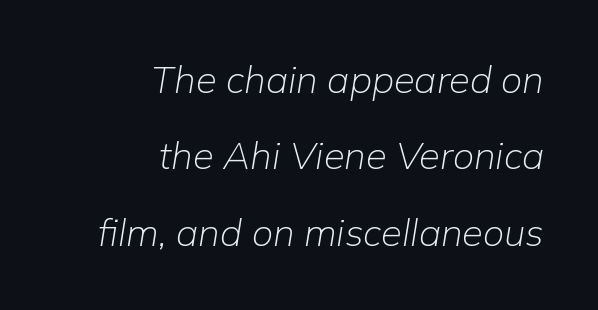
Q: Is the text bold? A: No.
Q: Is the text italic (slanted)? A: Yes, it leans right by about 9 degrees.
Q: Is the text underlined? A: No.
Q: How is the paragraph aligned? A: Right-aligned.
Q: Is the spacing between letters normal or unusually wide? A: Normal.
Q: Is the spacing between lines tight, normal or loose? A: Loose.
Q: Width (condensed, normal, or wide)? A: Normal.
Q: Stroke contrast? A: Low.
Q: x-height? A: Medium.
Q: Monospaced? A: No.
